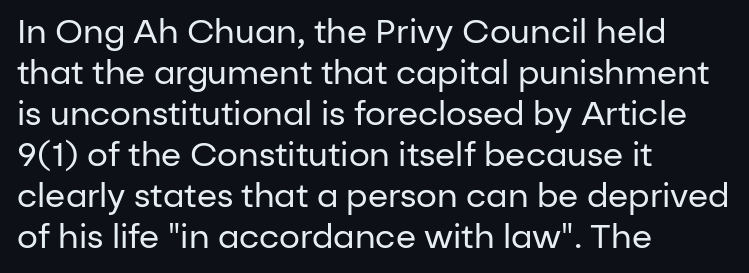
The image shows 33 px regular-weight sans-serif type, upright; set left-aligned, line spacing 1.24x, normal letter spacing, not underlined; low stroke contrast and a medium x-height.
